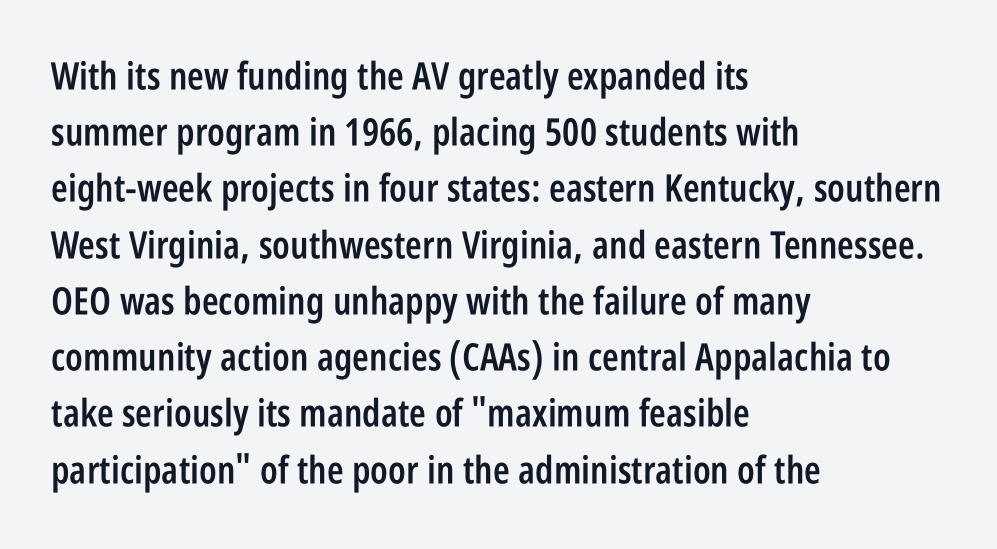
{"serif": "no", "italic": "no", "bold": "semi", "weight": "semibold", "width": "condensed", "stroke_contrast": "low", "x_height": "large", "monospaced": "no", "underline": "no", "align": "left", "line_spacing": "normal", "line_spacing_ratio": 1.48, "letter_spacing": "normal", "letter_spacing_em": 0.0, "glyph_px": 38}
